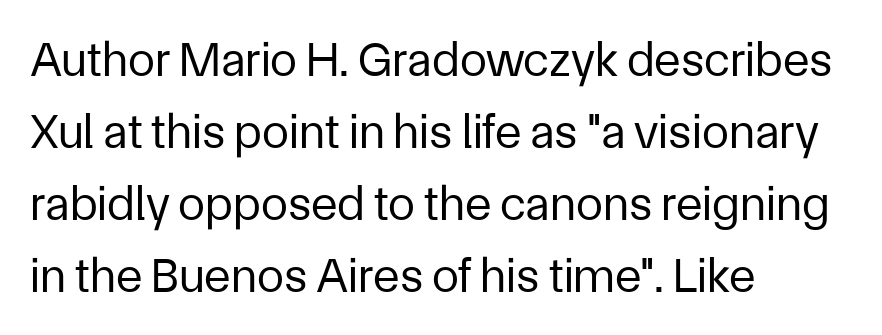
Q: Is the text bold? A: No.
Q: Is the text italic (slanted)? A: No, it is upright.
Q: Is the typeface a serif or a sans-serif typeface? A: Sans-serif.
Q: Is the text underlined? A: No.
Q: How is the paragraph aligned? A: Left-aligned.
Q: Is the spacing between letters normal or unusually wide? A: Normal.
Q: Is the spacing between lines tight, normal or loose? A: Normal.
Q: Width (condensed, normal, or wide)? A: Normal.
Q: Stroke contrast? A: Low.
Q: x-height? A: Medium.
Q: Monospaced? A: No.
